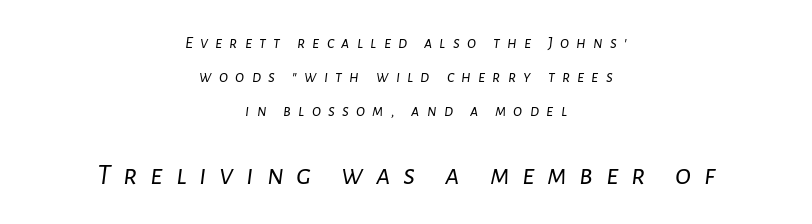
Q: Is the text bold? A: No.
Q: Is the text italic (slanted)? A: Yes, it leans right by about 7 degrees.
Q: Is the text underlined? A: No.
Q: How is the paragraph aligned? A: Centered.
Q: Is the spacing between letters normal or unusually wide? A: Unusually wide.
Q: Is the spacing between lines tight, normal or loose? A: Loose.
Q: Which block of text is set in a larger size, the first (top) or the second (bottom)? A: The second (bottom) one.
Q: Width (condensed, normal, or wide)? A: Normal.
Q: Stroke contrast? A: Low.
Q: x-height? A: Medium.
Q: Monospaced? A: No.
